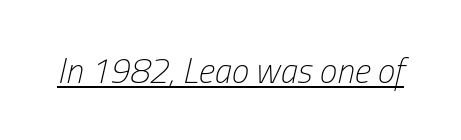
The image shows 35 px light, condensed type, italic (leaning right); set normal letter spacing, underlined; low stroke contrast and a medium x-height.
